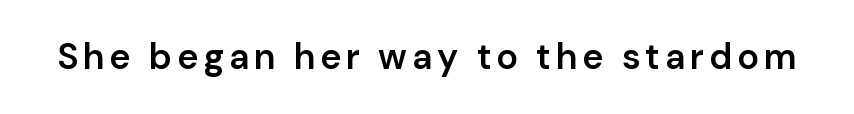
Q: Is the text bold? A: Semi-bold.
Q: Is the text italic (slanted)? A: No, it is upright.
Q: Is the typeface a serif or a sans-serif typeface? A: Sans-serif.
Q: Is the text underlined? A: No.
Q: Width (condensed, normal, or wide)? A: Normal.
Q: Stroke contrast? A: Low.
Q: x-height? A: Medium.
Q: Monospaced? A: No.
